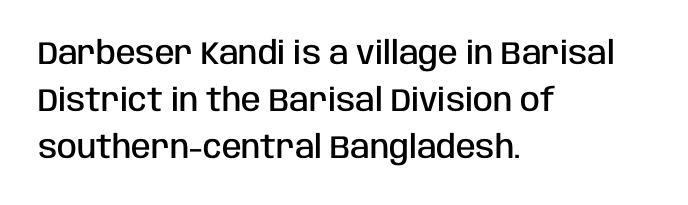
Q: Is the text bold? A: Semi-bold.
Q: Is the text italic (slanted)? A: No, it is upright.
Q: Is the typeface a serif or a sans-serif typeface? A: Sans-serif.
Q: Is the text underlined? A: No.
Q: How is the paragraph aligned? A: Left-aligned.
Q: Is the spacing between letters normal or unusually wide? A: Normal.
Q: Is the spacing between lines tight, normal or loose? A: Normal.
Q: Width (condensed, normal, or wide)? A: Condensed.
Q: Stroke contrast? A: Low.
Q: x-height? A: Large.
Q: Monospaced? A: No.
